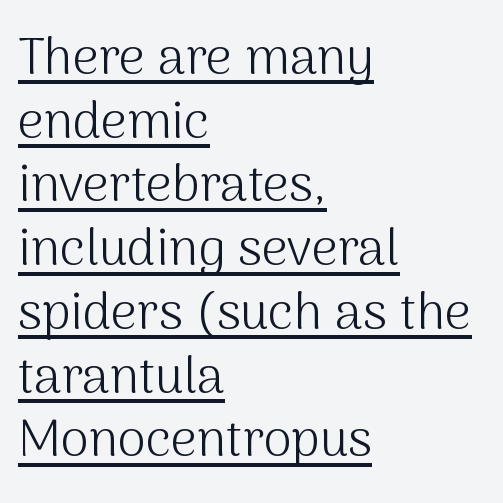
{"serif": "no", "italic": "no", "bold": "no", "weight": "light", "width": "normal", "stroke_contrast": "medium", "x_height": "medium", "monospaced": "no", "underline": "yes", "align": "left", "line_spacing": "normal", "line_spacing_ratio": 1.25, "letter_spacing": "normal", "letter_spacing_em": 0.0, "glyph_px": 51}
